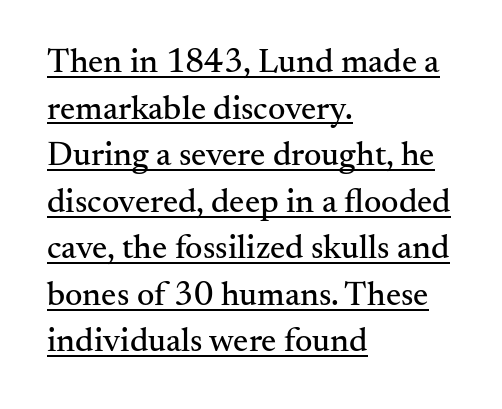
Q: Is the text italic (slanted)? A: No, it is upright.
Q: Is the typeface a serif or a sans-serif typeface? A: Serif.
Q: Is the text underlined? A: Yes.
Q: How is the paragraph aligned? A: Left-aligned.
Q: Is the spacing between letters normal or unusually wide? A: Normal.
Q: Is the spacing between lines tight, normal or loose? A: Normal.
Q: Width (condensed, normal, or wide)? A: Normal.
Q: Stroke contrast? A: Medium.
Q: x-height? A: Small.
Q: Monospaced? A: No.
